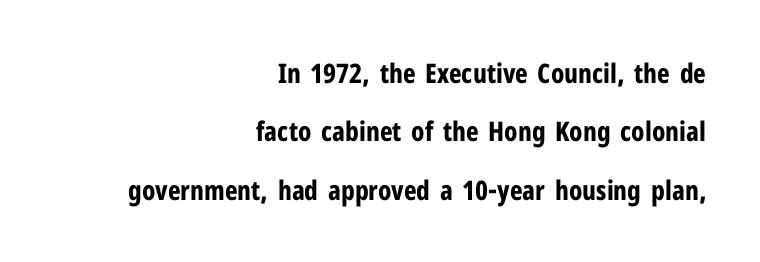
{"italic": "no", "bold": "yes", "underline": "no", "align": "right", "line_spacing": "loose", "line_spacing_ratio": 2.16, "letter_spacing": "normal", "letter_spacing_em": 0.0, "glyph_px": 27}
